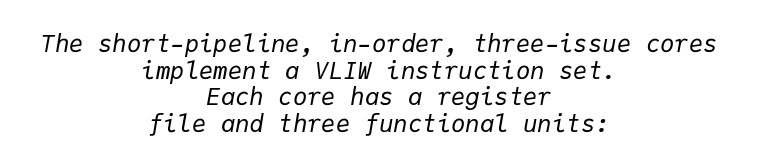
Is there much room between lines? No — they nearly touch. Short and long lines alike share a common midpoint. Notice how the stems are inclined rather than vertical — that's the hallmark of italics. A light-to-regular cut is what we see here. Observe the ordinary spacing: letters are neighbours, not strangers.
